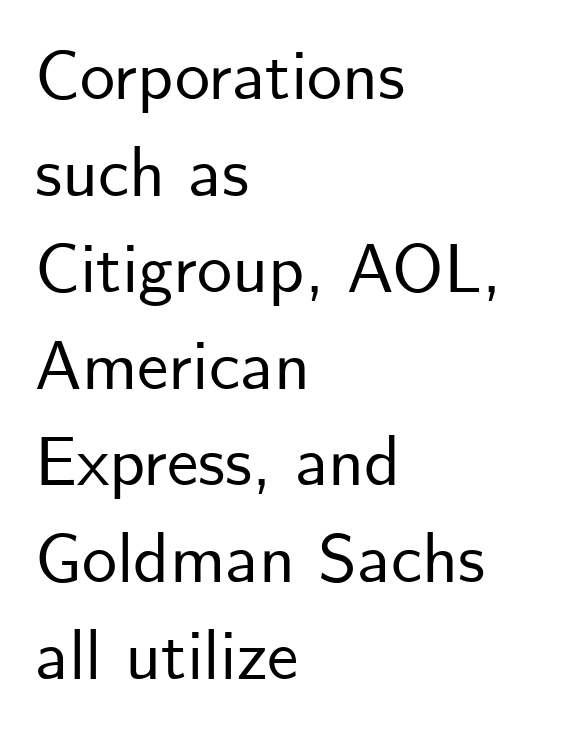
{"serif": "no", "italic": "no", "width": "normal", "stroke_contrast": "low", "x_height": "small", "monospaced": "no", "underline": "no", "align": "left", "line_spacing": "normal", "line_spacing_ratio": 1.38, "letter_spacing": "normal", "letter_spacing_em": 0.0, "glyph_px": 70}
